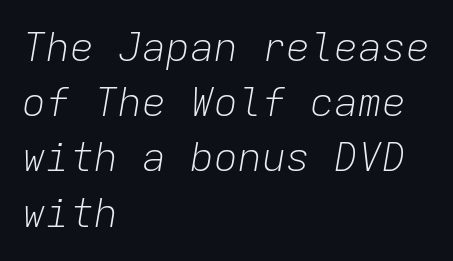
{"italic": "yes", "lean": "right", "slant_degrees": 9, "bold": "no", "weight": "light", "width": "normal", "stroke_contrast": "low", "x_height": "medium", "monospaced": "yes", "underline": "no", "align": "left", "line_spacing": "normal", "line_spacing_ratio": 1.38, "letter_spacing": "normal", "letter_spacing_em": 0.0, "glyph_px": 40}
